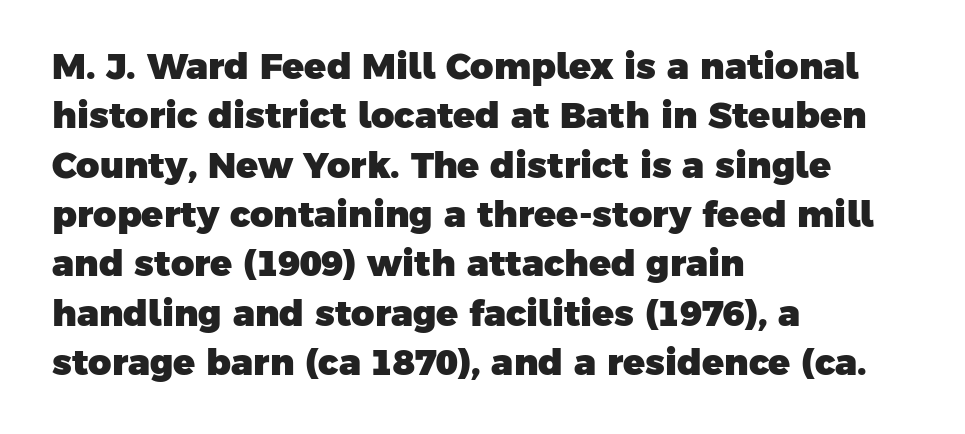
{"serif": "no", "bold": "yes", "weight": "heavy", "width": "normal", "stroke_contrast": "low", "x_height": "medium", "monospaced": "no", "underline": "no", "align": "left", "line_spacing": "normal", "line_spacing_ratio": 1.37, "letter_spacing": "normal", "letter_spacing_em": 0.0, "glyph_px": 36}
